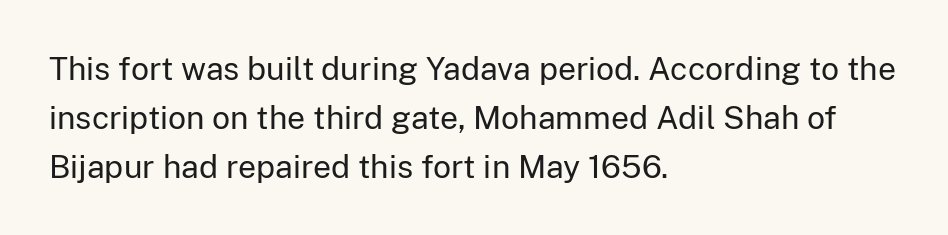
Q: Is the text bold? A: No.
Q: Is the text italic (slanted)? A: No, it is upright.
Q: Is the typeface a serif or a sans-serif typeface? A: Sans-serif.
Q: Is the text underlined? A: No.
Q: How is the paragraph aligned? A: Left-aligned.
Q: Is the spacing between letters normal or unusually wide? A: Normal.
Q: Is the spacing between lines tight, normal or loose? A: Normal.
Q: Width (condensed, normal, or wide)? A: Normal.
Q: Stroke contrast? A: Low.
Q: x-height? A: Medium.
Q: Monospaced? A: No.
